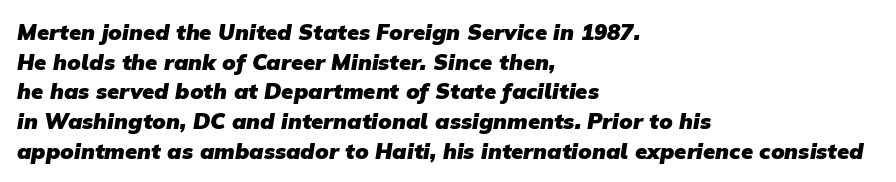
{"bold": "yes", "underline": "no", "align": "left", "line_spacing": "normal", "line_spacing_ratio": 1.35, "letter_spacing": "normal", "letter_spacing_em": 0.0, "glyph_px": 22}
